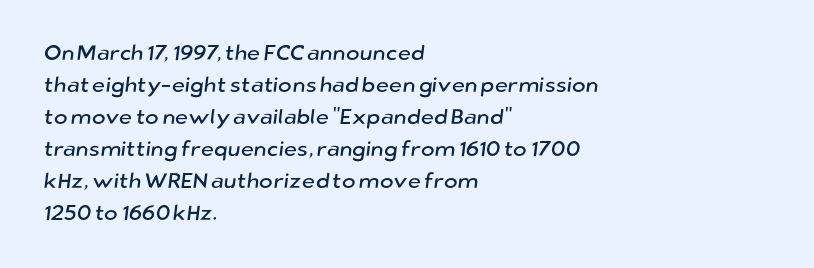
{"underline": "no", "align": "left", "line_spacing": "normal", "line_spacing_ratio": 1.52, "letter_spacing": "normal", "letter_spacing_em": 0.0, "glyph_px": 21}
